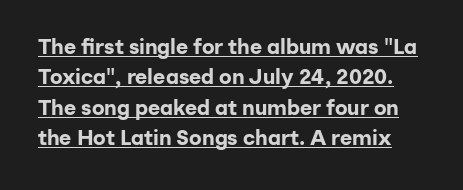
Designer's note — italics off, roman on. Underlined type. The face used here is rendered with its standard letterfit. Rows of type keep a routine distance in the vertical direction. The glyphs have the mass of a bold cut.
